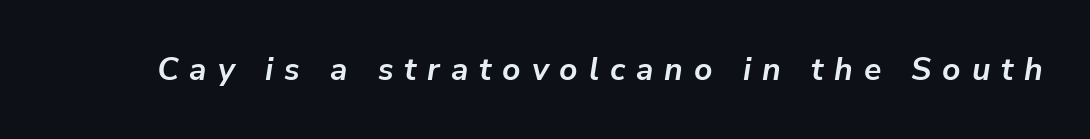
Q: Is the text bold? A: Yes.
Q: Is the text italic (slanted)? A: Yes, it leans right by about 9 degrees.
Q: Is the text underlined? A: No.
Q: Is the spacing between letters normal or unusually wide? A: Unusually wide.
Q: Width (condensed, normal, or wide)? A: Normal.
Q: Stroke contrast? A: Low.
Q: x-height? A: Medium.
Q: Monospaced? A: No.
